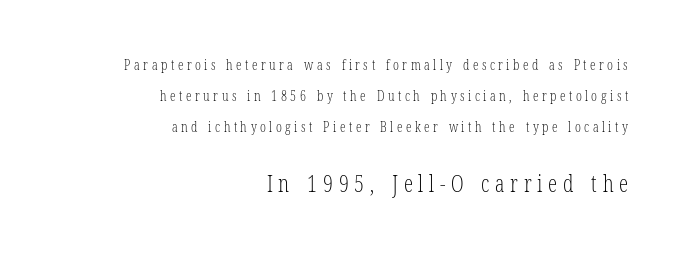
Counters stay open thanks to moderate or lighter strokes. Characters remain perfectly vertical along every line. Observe the wide spacing: letters keep a clear distance from each other. In this sample the second text group is rendered at the bigger scale. Interline gaps are noticeably wide in this sample. Nobody drew a line under any word here.
